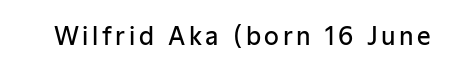
The characters look somewhat weighty, a semibold short of true bold. The strip under each line holds only bare page. Vertical strokes here are truly vertical.
